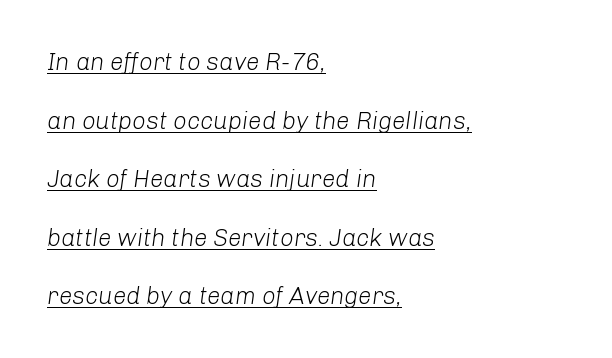
{"italic": "yes", "lean": "right", "slant_degrees": 8, "bold": "no", "underline": "yes", "align": "left", "line_spacing": "loose", "line_spacing_ratio": 2.44, "letter_spacing": "normal", "letter_spacing_em": 0.0, "glyph_px": 24}
